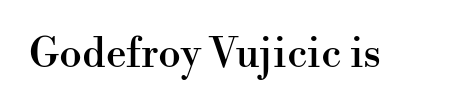
Each letter keeps its own natural width here, so spacing adapts to shape. Unlike italic type, these characters show no tilt at all. Check the space under the baseline: it is left empty. The line texture is even and compact thanks to regular tracking. Look at the bottom of the vertical strokes: they flare into serifs here.
